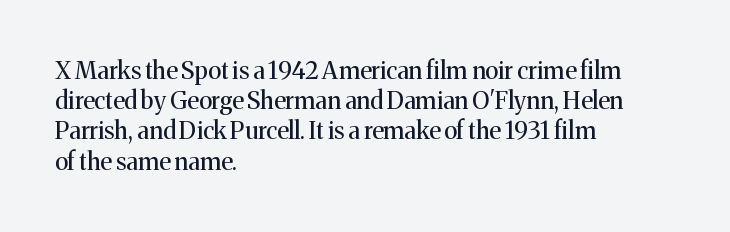
The image shows 24 px text type, upright; set left-aligned, normal line spacing (1.26x), normal letter spacing, not underlined.
